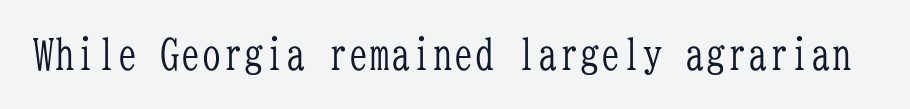
{"serif": "yes", "italic": "no", "bold": "no", "weight": "light", "width": "condensed", "stroke_contrast": "low", "x_height": "medium", "monospaced": "yes", "underline": "no", "letter_spacing": "normal", "letter_spacing_em": 0.0, "glyph_px": 42}
